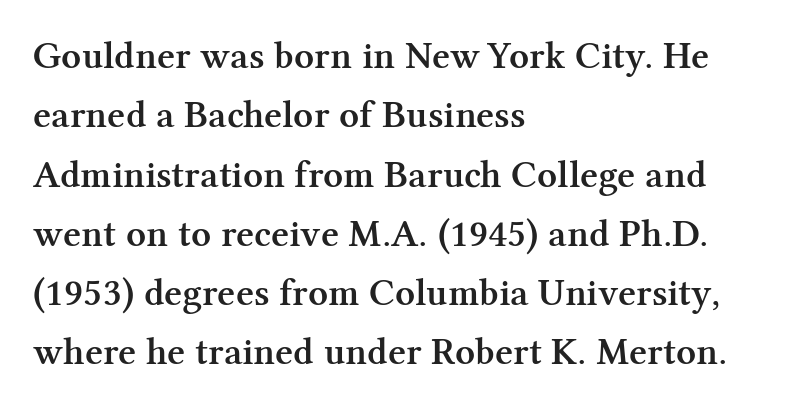
The image shows 39 px semibold serif type, upright; set left-aligned, normal line spacing (1.52x), normal letter spacing, not underlined; medium stroke contrast and a medium x-height.
